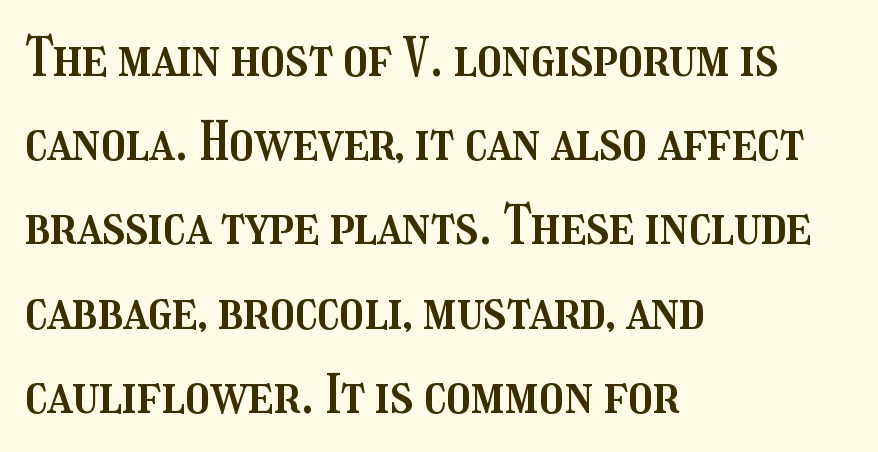
Line beginnings align vertically; line endings do not. A typesetter would call this leading conventional body-copy spacing. Words appear dense and cohesive because spacing is normal. Looks like regular typesetting: each glyph gets only the width it needs.
